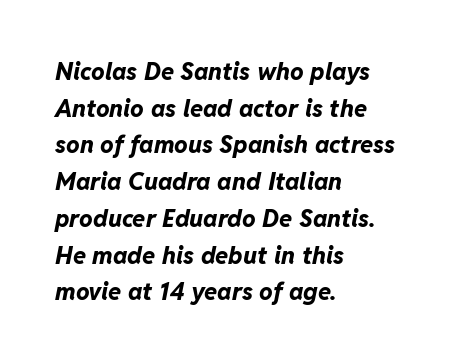
Thick stems and heavy bowls — unmistakably bold. Italic: yes, the glyphs are oblique. Type without underlining. Baseline-to-baseline distance is the conventional proportion of letter height.
